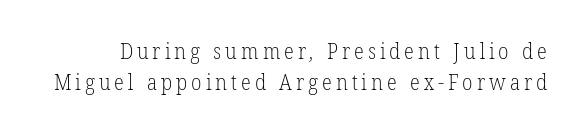
The image shows 21 px text type; set normal line spacing (1.49x), not underlined.
